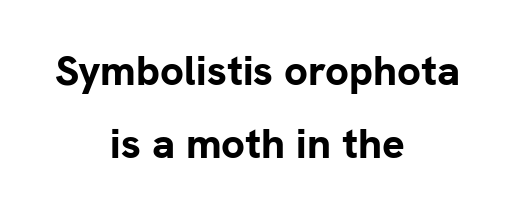
{"serif": "no", "italic": "no", "bold": "yes", "weight": "bold", "width": "normal", "stroke_contrast": "low", "x_height": "medium", "monospaced": "no", "underline": "no", "align": "center", "line_spacing_ratio": 1.73, "letter_spacing": "normal", "letter_spacing_em": 0.0, "glyph_px": 42}
